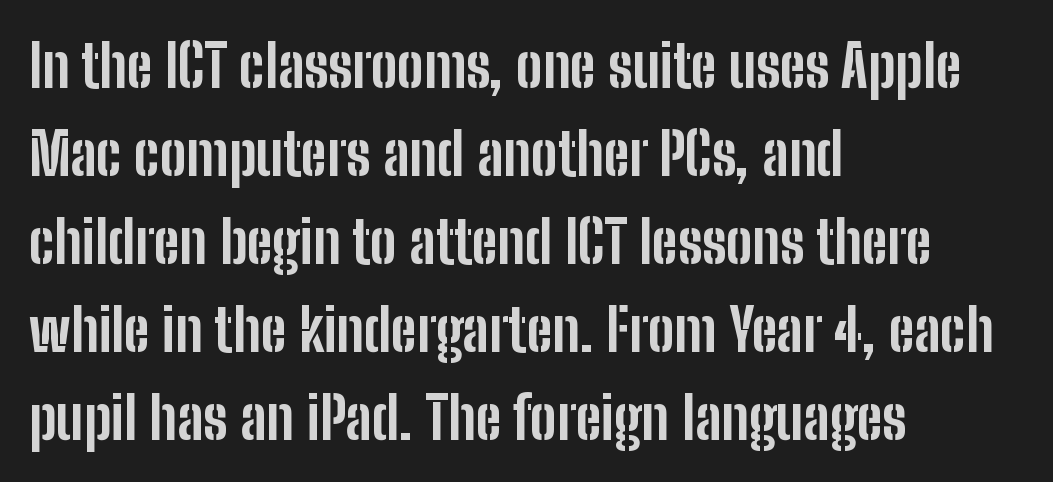
Q: Is the text bold? A: Yes.
Q: Is the text italic (slanted)? A: No, it is upright.
Q: Is the typeface a serif or a sans-serif typeface? A: Sans-serif.
Q: Is the text underlined? A: No.
Q: How is the paragraph aligned? A: Left-aligned.
Q: Is the spacing between letters normal or unusually wide? A: Normal.
Q: Is the spacing between lines tight, normal or loose? A: Normal.
Q: Width (condensed, normal, or wide)? A: Condensed.
Q: Stroke contrast? A: Low.
Q: x-height? A: Medium.
Q: Monospaced? A: No.
